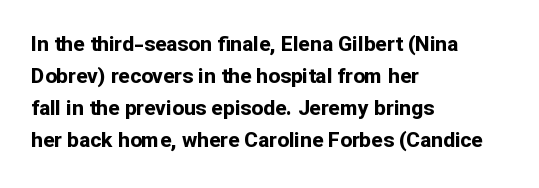
Q: Is the text bold? A: Yes.
Q: Is the text italic (slanted)? A: No, it is upright.
Q: Is the text underlined? A: No.
Q: How is the paragraph aligned? A: Left-aligned.
Q: Is the spacing between letters normal or unusually wide? A: Normal.
Q: Is the spacing between lines tight, normal or loose? A: Normal.
